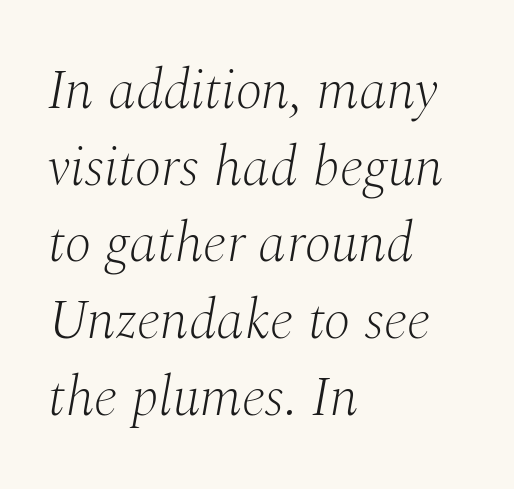
The image shows 56 px light serif type, italic (leaning right); set left-aligned, normal line spacing (1.37x), normal letter spacing, not underlined; medium stroke contrast and a medium x-height.
